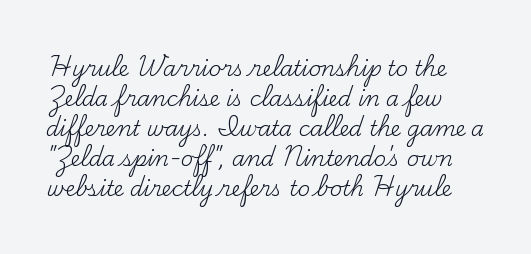
The image shows 21 px text type; set normal line spacing (1.43x), normal letter spacing, not underlined.
